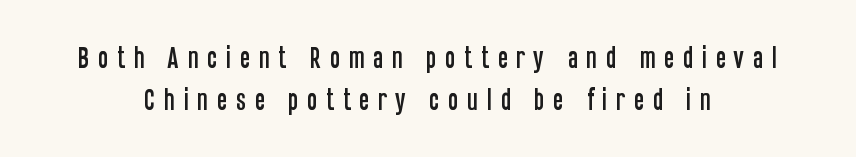
{"italic": "no", "underline": "no", "align": "center", "line_spacing_ratio": 1.75, "letter_spacing": "wide", "letter_spacing_em": 0.34, "glyph_px": 24}
